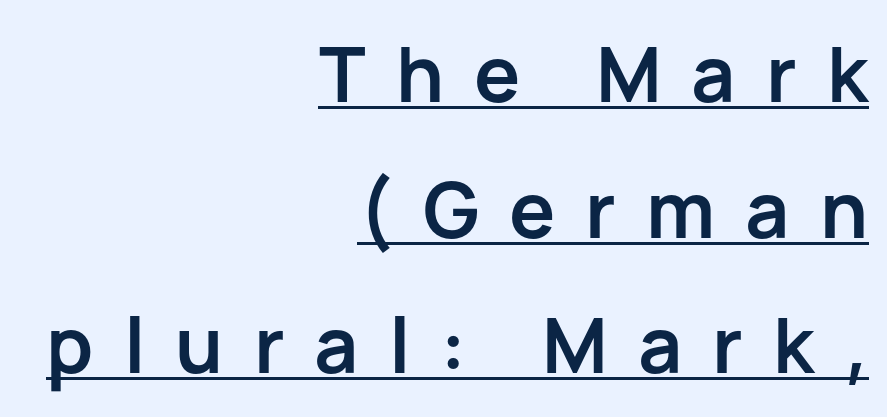
Heft: maximum for text — a bold. Regarding serifs, this sample does without them. These lines are rendered in a variable-pitch font. This rendering uses right alignment, leaving the left contour irregular. Glance below the letters and you will spot a drawn line.
